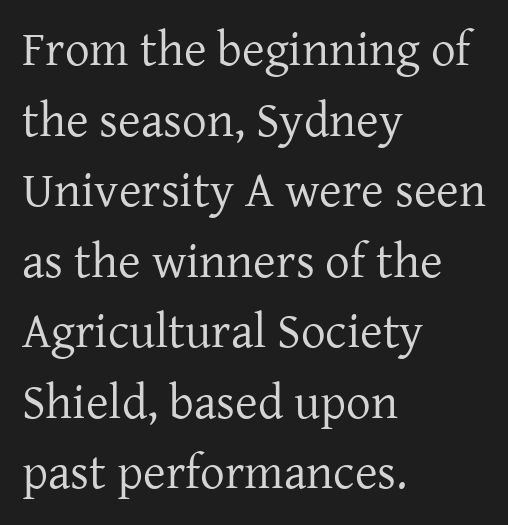
{"serif": "yes", "italic": "no", "bold": "no", "weight": "regular", "width": "normal", "stroke_contrast": "low", "x_height": "medium", "monospaced": "no", "underline": "no", "align": "left", "line_spacing": "normal", "line_spacing_ratio": 1.44, "letter_spacing": "normal", "letter_spacing_em": 0.0, "glyph_px": 49}
